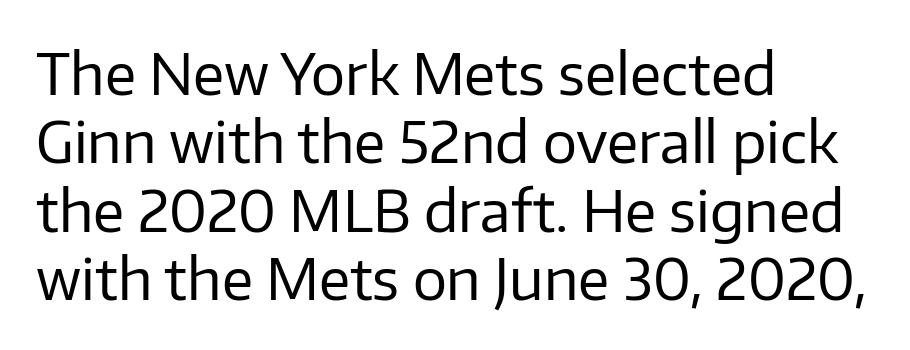
Q: Is the text bold? A: No.
Q: Is the text italic (slanted)? A: No, it is upright.
Q: Is the typeface a serif or a sans-serif typeface? A: Sans-serif.
Q: Is the text underlined? A: No.
Q: How is the paragraph aligned? A: Left-aligned.
Q: Is the spacing between letters normal or unusually wide? A: Normal.
Q: Width (condensed, normal, or wide)? A: Normal.
Q: Stroke contrast? A: Low.
Q: x-height? A: Medium.
Q: Monospaced? A: No.
